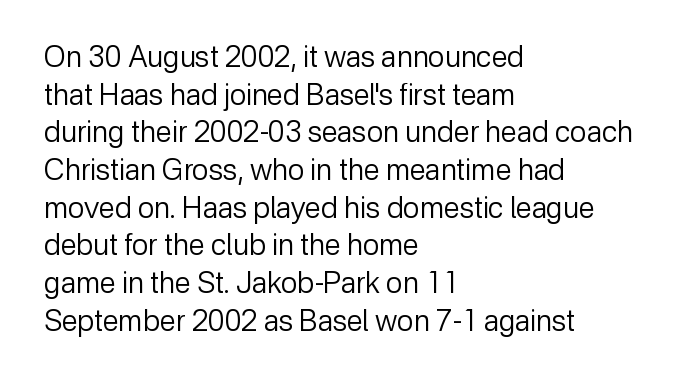
{"serif": "no", "italic": "no", "bold": "no", "weight": "regular", "width": "normal", "stroke_contrast": "low", "x_height": "medium", "monospaced": "no", "underline": "no", "align": "left", "line_spacing": "normal", "line_spacing_ratio": 1.3, "letter_spacing": "normal", "letter_spacing_em": 0.0, "glyph_px": 29}
